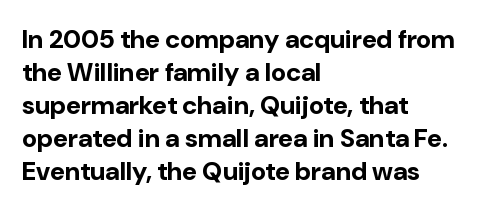
{"italic": "no", "bold": "yes", "underline": "no", "align": "left", "line_spacing": "normal", "line_spacing_ratio": 1.27, "letter_spacing": "normal", "letter_spacing_em": 0.0, "glyph_px": 26}
